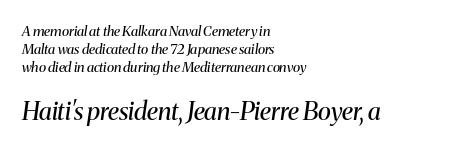
Q: Is the text bold? A: No.
Q: Is the text italic (slanted)? A: Yes, it leans right by about 8 degrees.
Q: Is the text underlined? A: No.
Q: How is the paragraph aligned? A: Left-aligned.
Q: Is the spacing between letters normal or unusually wide? A: Normal.
Q: Is the spacing between lines tight, normal or loose? A: Normal.
Q: Which block of text is set in a larger size, the first (top) or the second (bottom)? A: The second (bottom) one.
